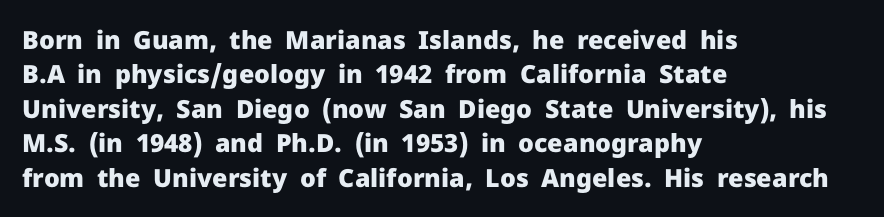
{"italic": "no", "bold": "yes", "underline": "no", "align": "left", "line_spacing": "normal", "line_spacing_ratio": 1.38, "letter_spacing": "normal", "letter_spacing_em": 0.0, "glyph_px": 25}
